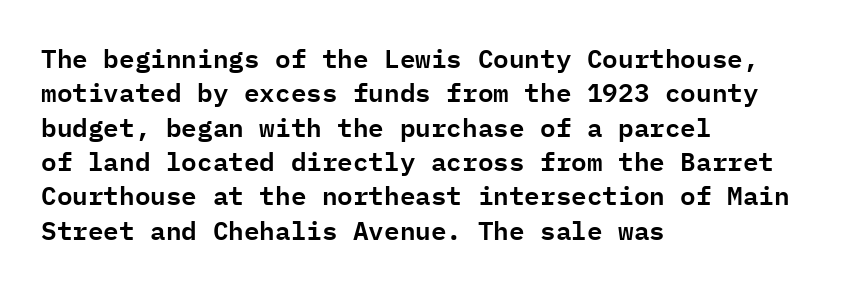
The image shows 26 px text type, upright; set left-aligned, normal line spacing (1.32x), normal letter spacing, not underlined.
